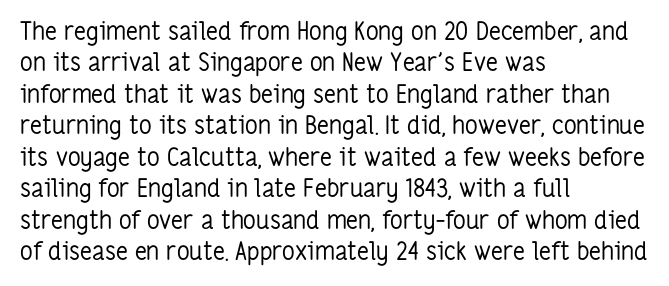
No letter is thick-stroked: the sample isn't bold. This is roman type, the default non-slanted kind. One glance says typical: line gaps are just what's usual. Plain, unruled lines of type. This sample is left-justified, so line endings fall wherever the words run out.
